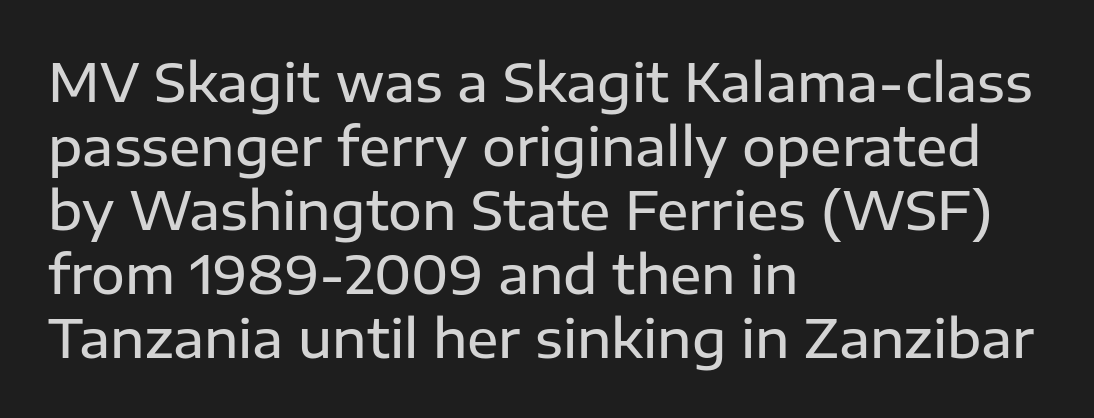
Q: Is the text bold? A: Semi-bold.
Q: Is the text italic (slanted)? A: No, it is upright.
Q: Is the typeface a serif or a sans-serif typeface? A: Sans-serif.
Q: Is the text underlined? A: No.
Q: How is the paragraph aligned? A: Left-aligned.
Q: Is the spacing between letters normal or unusually wide? A: Normal.
Q: Width (condensed, normal, or wide)? A: Normal.
Q: Stroke contrast? A: Low.
Q: x-height? A: Medium.
Q: Monospaced? A: No.
